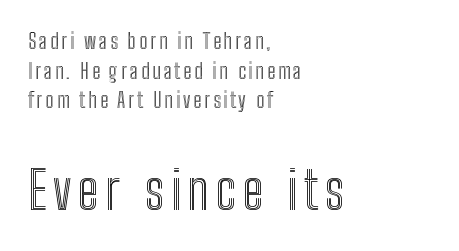
{"italic": "no", "width": "condensed", "x_height": "medium", "monospaced": "no", "underline": "no", "align": "left", "line_spacing": "normal", "line_spacing_ratio": 1.41, "larger_block": "second", "size_ratio": 2.48, "glyph_px": 52}
